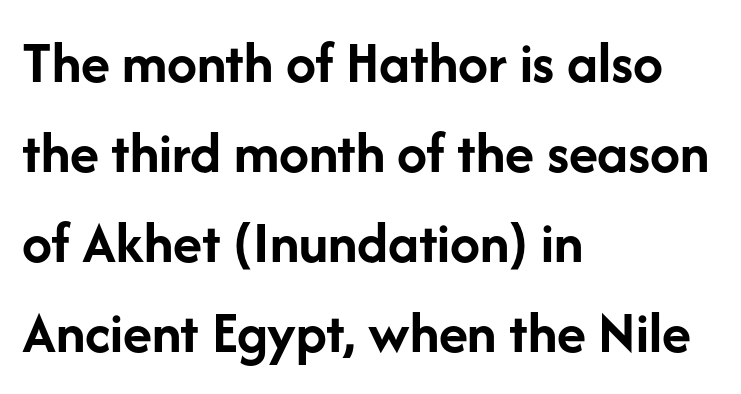
{"serif": "no", "italic": "no", "bold": "yes", "weight": "semibold", "width": "normal", "stroke_contrast": "low", "x_height": "medium", "monospaced": "no", "underline": "no", "align": "left", "line_spacing": "normal", "line_spacing_ratio": 1.5, "letter_spacing": "normal", "letter_spacing_em": 0.0, "glyph_px": 60}
